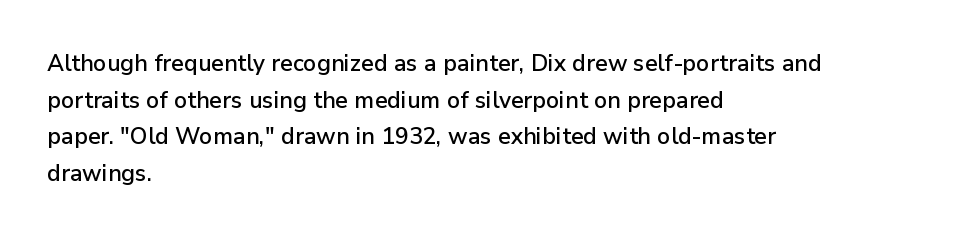
The image shows 23 px text type, upright; set left-aligned, normal line spacing (1.59x), normal letter spacing, not underlined.
